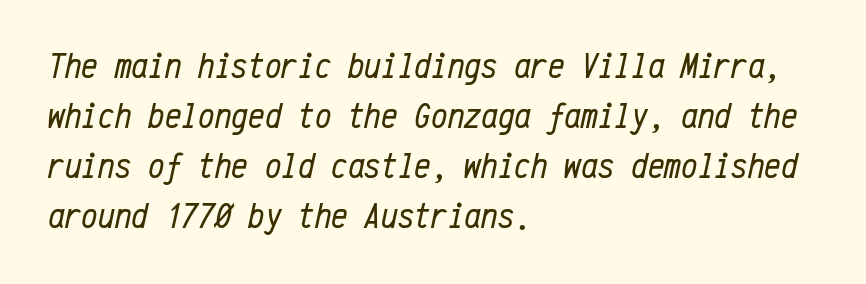
The whole block is typeset with a tilt. Any mark beneath the type? The region is blank. Stroke thickness stays within the range of a standard reading face or lighter. The rows are spaced the way most documents space them. Is this a fixed-width face? Yes — each glyph sits in an identical cell.
